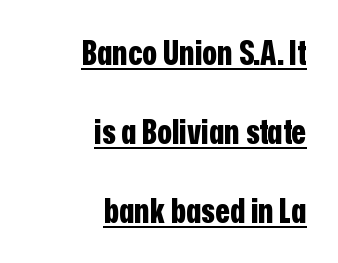
{"serif": "no", "italic": "no", "bold": "yes", "weight": "bold", "width": "condensed", "stroke_contrast": "low", "x_height": "medium", "monospaced": "no", "underline": "yes", "align": "right", "line_spacing": "loose", "line_spacing_ratio": 2.32, "letter_spacing": "normal", "letter_spacing_em": 0.0, "glyph_px": 34}
